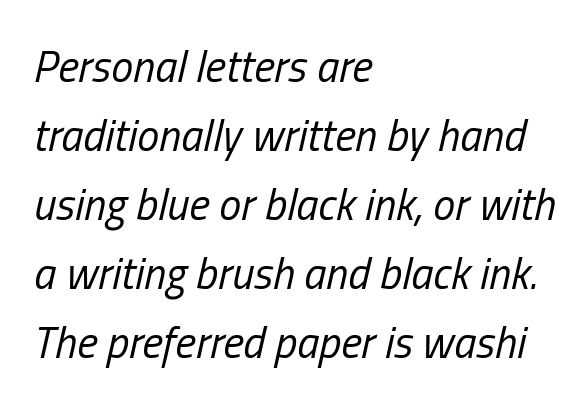
Look at the tracking — it's just the regular setting, nothing added. The leading is moderate, giving the passage an even texture. Descender tails drop into unmarked territory. Teacher's note: observe the even left margin — that is flush-left alignment. Character widths vary here, with narrow letters taking less room than wide ones. No letter is thick-stroked: the sample isn't bold.
